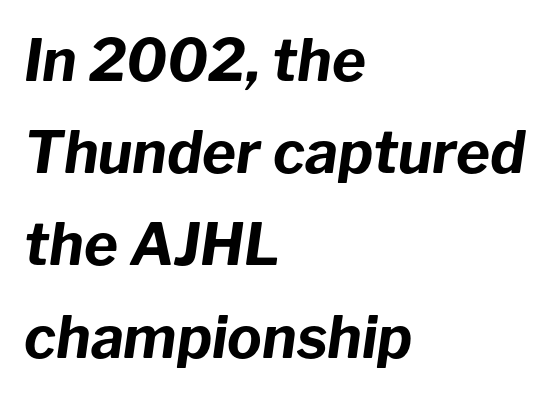
The image shows 58 px bold type, italic (leaning right); set left-aligned, normal line spacing (1.59x), normal letter spacing, not underlined; low stroke contrast and a medium x-height.
